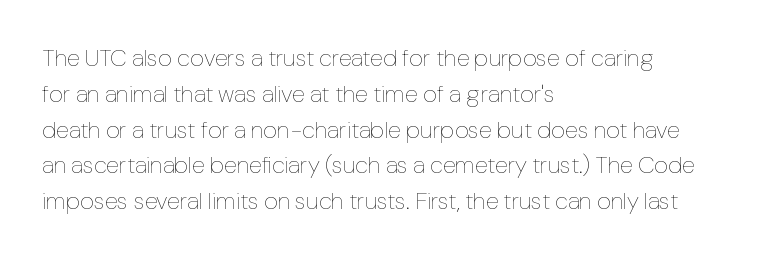
Q: Is the text bold? A: No.
Q: Is the text italic (slanted)? A: No, it is upright.
Q: Is the text underlined? A: No.
Q: How is the paragraph aligned? A: Left-aligned.
Q: Is the spacing between letters normal or unusually wide? A: Normal.
Q: Is the spacing between lines tight, normal or loose? A: Normal.
